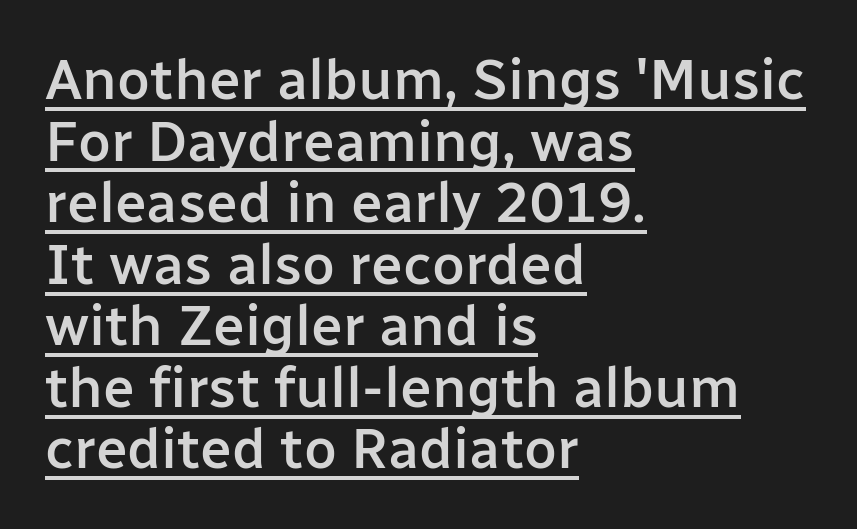
The image shows 57 px semibold sans-serif type, upright; set left-aligned, tight line spacing (1.08x), normal letter spacing, underlined; low stroke contrast and a medium x-height.
